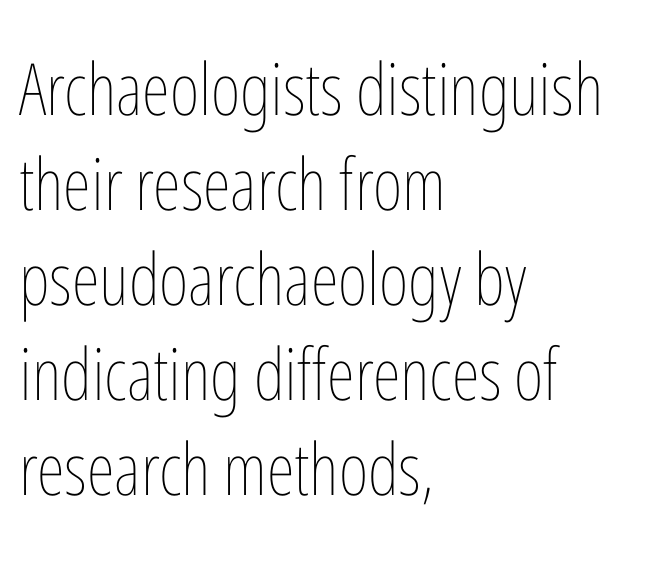
{"italic": "no", "bold": "no", "weight": "thin", "width": "condensed", "stroke_contrast": "low", "x_height": "medium", "monospaced": "no", "underline": "no", "align": "left", "line_spacing": "normal", "line_spacing_ratio": 1.32, "letter_spacing": "normal", "letter_spacing_em": 0.0, "glyph_px": 72}
